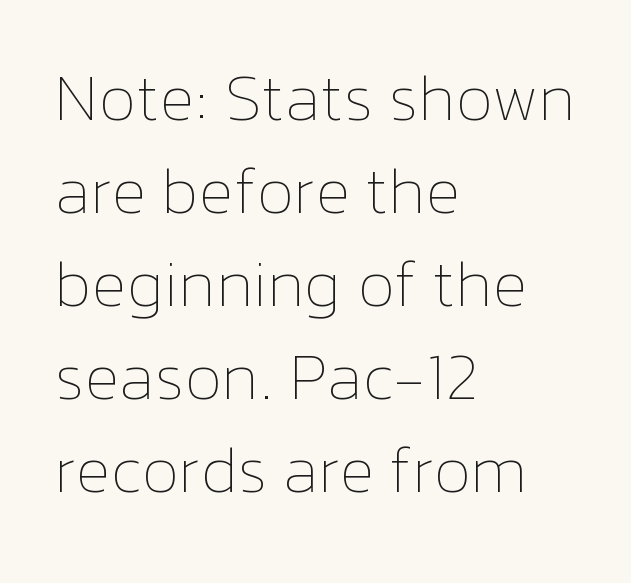
The image shows 66 px thin type, upright; set left-aligned, normal line spacing (1.41x), normal letter spacing, not underlined; low stroke contrast and a medium x-height.
